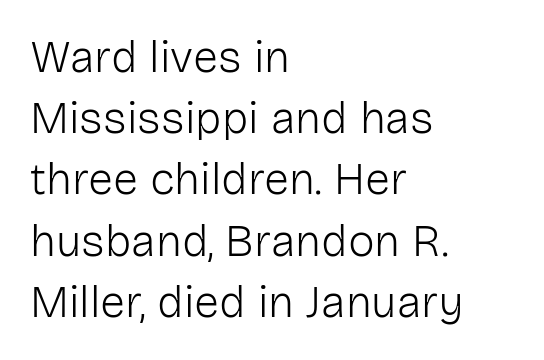
Q: Is the text bold? A: No.
Q: Is the text italic (slanted)? A: No, it is upright.
Q: Is the typeface a serif or a sans-serif typeface? A: Sans-serif.
Q: Is the text underlined? A: No.
Q: How is the paragraph aligned? A: Left-aligned.
Q: Is the spacing between letters normal or unusually wide? A: Normal.
Q: Is the spacing between lines tight, normal or loose? A: Normal.
Q: Width (condensed, normal, or wide)? A: Normal.
Q: Stroke contrast? A: Low.
Q: x-height? A: Medium.
Q: Monospaced? A: No.
